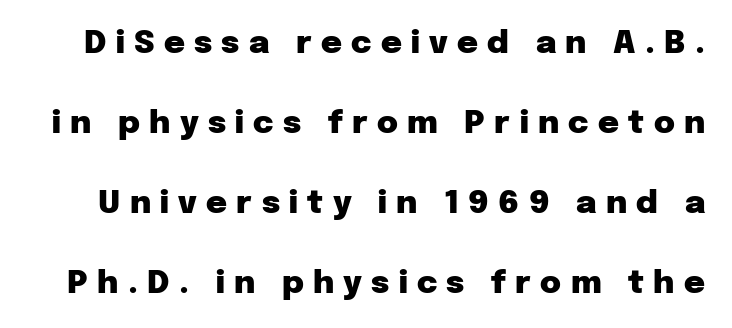
{"serif": "no", "italic": "no", "bold": "yes", "weight": "heavy", "width": "normal", "stroke_contrast": "low", "x_height": "medium", "monospaced": "no", "underline": "no", "line_spacing": "loose", "line_spacing_ratio": 2.5, "letter_spacing": "wide", "letter_spacing_em": 0.29, "glyph_px": 32}
